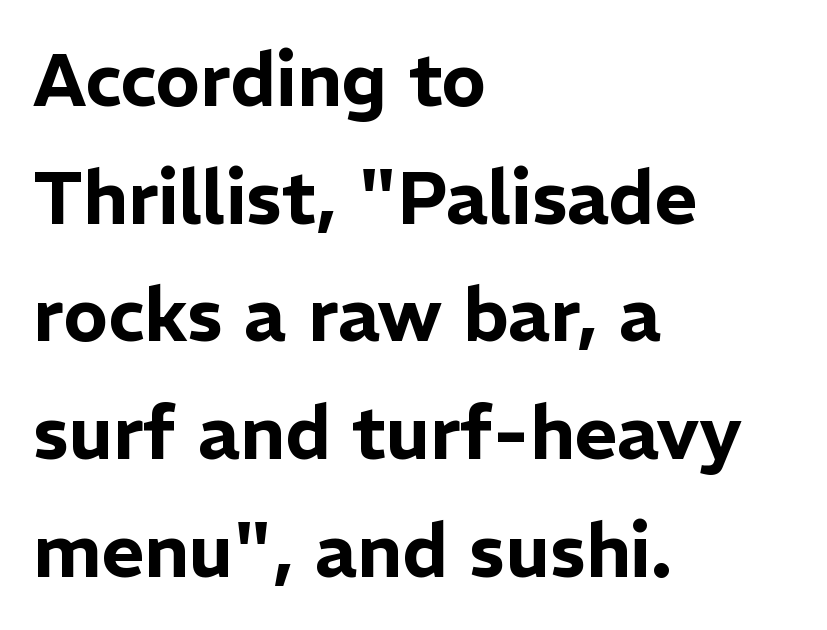
Q: Is the text italic (slanted)? A: No, it is upright.
Q: Is the typeface a serif or a sans-serif typeface? A: Sans-serif.
Q: Is the text underlined? A: No.
Q: How is the paragraph aligned? A: Left-aligned.
Q: Is the spacing between letters normal or unusually wide? A: Normal.
Q: Is the spacing between lines tight, normal or loose? A: Normal.
Q: Width (condensed, normal, or wide)? A: Normal.
Q: Stroke contrast? A: Low.
Q: x-height? A: Medium.
Q: Monospaced? A: No.
